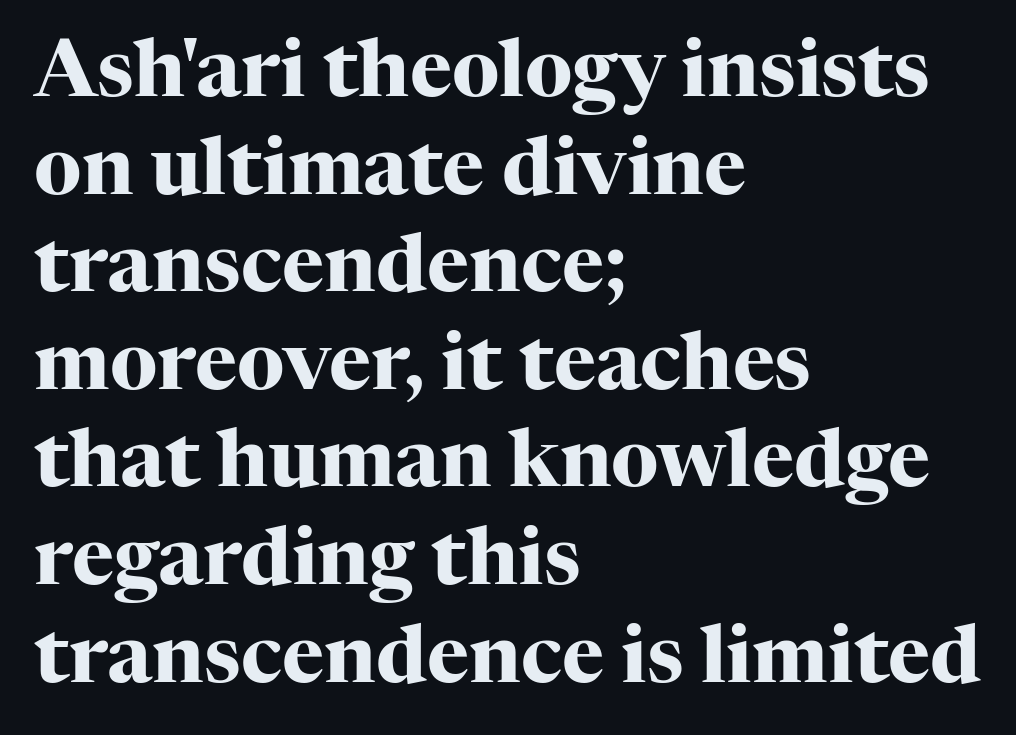
The image shows 80 px heavy serif type, upright; set left-aligned, line spacing 1.22x, normal letter spacing, not underlined; high stroke contrast and a medium x-height.
